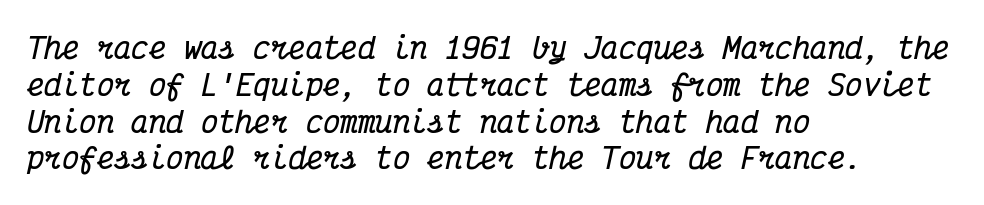
The image shows 29 px bold, condensed serif type, italic (leaning right), monospaced; set left-aligned, normal line spacing (1.27x), normal letter spacing, not underlined; medium stroke contrast and a medium x-height.
